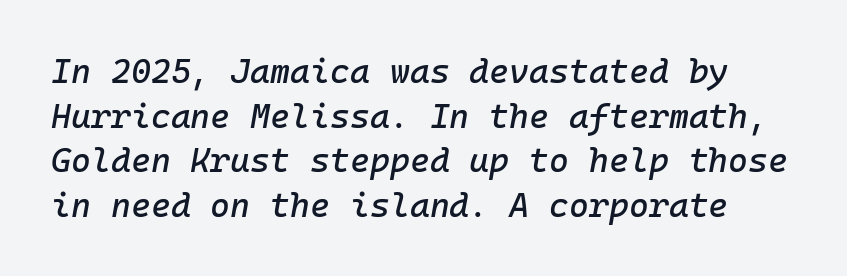
Q: Is the text italic (slanted)? A: Yes, it leans right by about 10 degrees.
Q: Is the text underlined? A: No.
Q: Is the spacing between letters normal or unusually wide? A: Normal.
Q: Is the spacing between lines tight, normal or loose? A: Normal.
Q: Width (condensed, normal, or wide)? A: Normal.
Q: Stroke contrast? A: Low.
Q: x-height? A: Medium.
Q: Monospaced? A: Yes.
